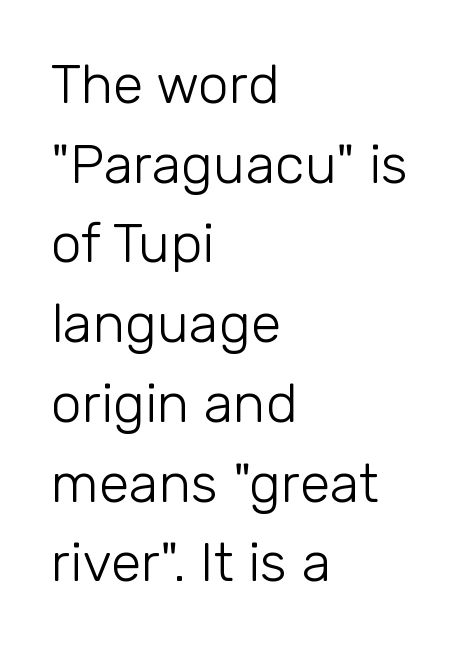
The text was rendered using a sans face with plain stroke endings. These lines are rendered in a variable-pitch font. These lines stack with their left ends in a neat column. A typesetter would call this leading conventional body-copy spacing.
